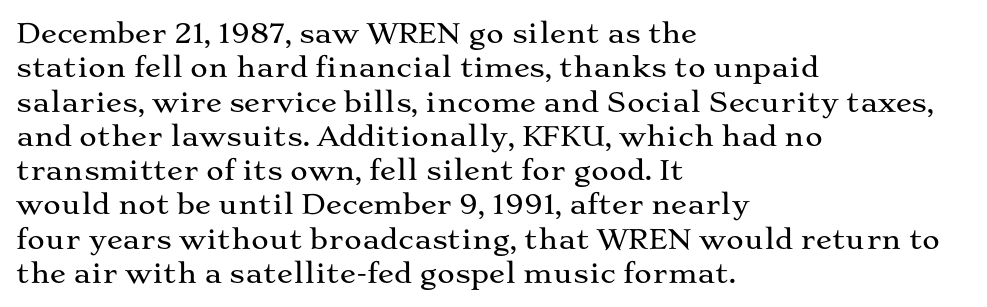
The image shows 27 px text type, upright; set left-aligned, normal line spacing (1.27x), normal letter spacing, not underlined.
